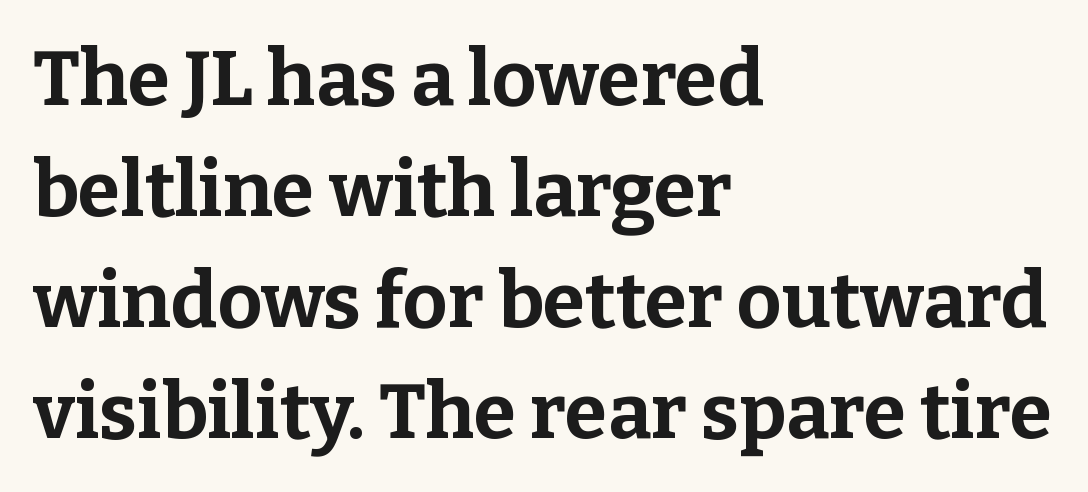
A typesetter would call this proportional, since set widths differ per character. A normal amount of white space separates one row of letters from the next. Unlike italic type, these characters show no tilt at all. The letterforms sit shoulder to shoulder at normal distance. Old-style or modern, the face here clearly has serifs. Pretty heavy lettering here — definitely bold.
